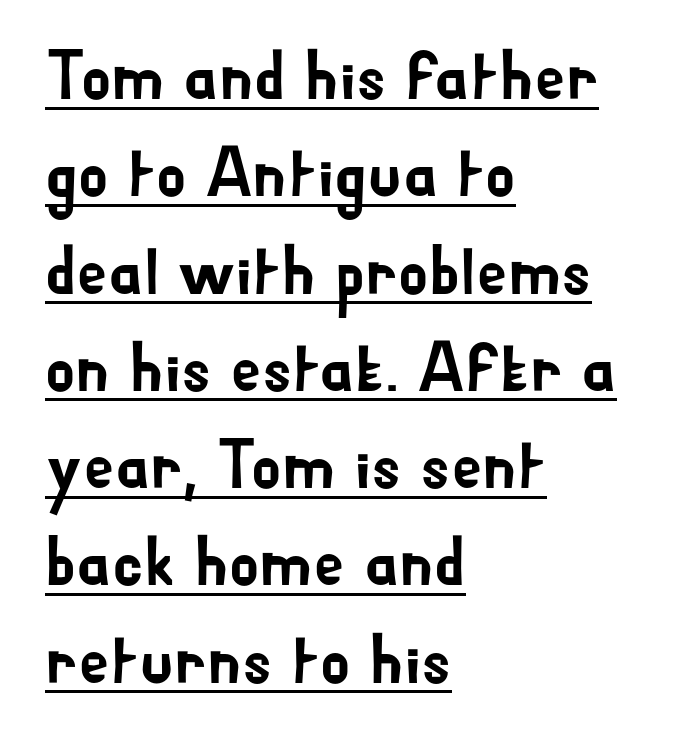
Q: Is the text italic (slanted)? A: No, it is upright.
Q: Is the typeface a serif or a sans-serif typeface? A: Sans-serif.
Q: Is the text underlined? A: Yes.
Q: How is the paragraph aligned? A: Left-aligned.
Q: Is the spacing between letters normal or unusually wide? A: Normal.
Q: Is the spacing between lines tight, normal or loose? A: Normal.
Q: Width (condensed, normal, or wide)? A: Normal.
Q: Stroke contrast? A: Low.
Q: x-height? A: Small.
Q: Monospaced? A: No.
